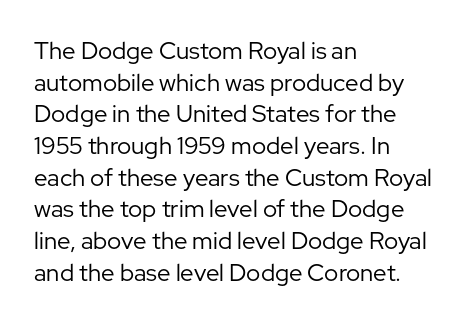
Leftover space on each line is placed entirely after the last word. The typesetting does not lean heavy: it is not bold. Honestly, the letter spacing is just normal — you wouldn't notice it. Underline: absent. If you drew a line through each stem, it would be perfectly vertical.
